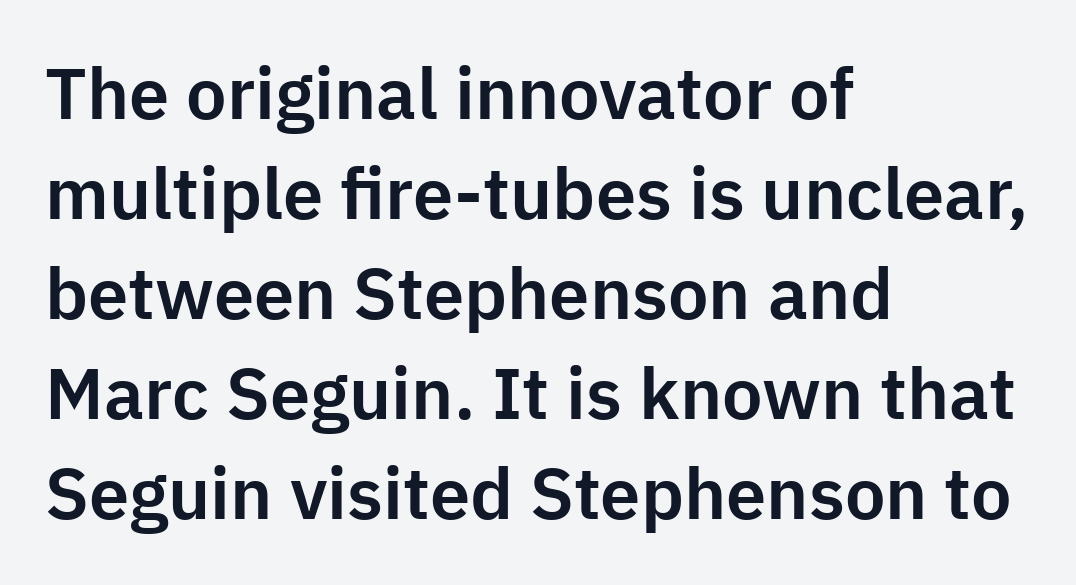
{"serif": "no", "italic": "no", "width": "normal", "stroke_contrast": "low", "x_height": "medium", "monospaced": "no", "underline": "no", "align": "left", "line_spacing": "normal", "line_spacing_ratio": 1.39, "letter_spacing": "normal", "letter_spacing_em": 0.0, "glyph_px": 72}
